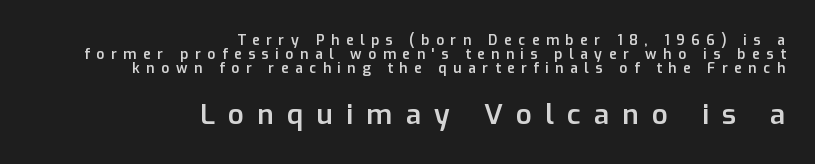
The image shows 28 px semibold sans-serif type, upright; set right-aligned, tight line spacing (1.01x), unusually wide letter spacing (+0.47 em), not underlined; the second (bottom) block is 2.0x larger; low stroke contrast and a medium x-height.
